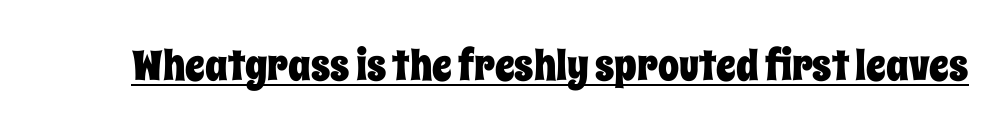
The image shows 42 px condensed type, upright; set normal letter spacing, underlined; low stroke contrast and a large x-height.
